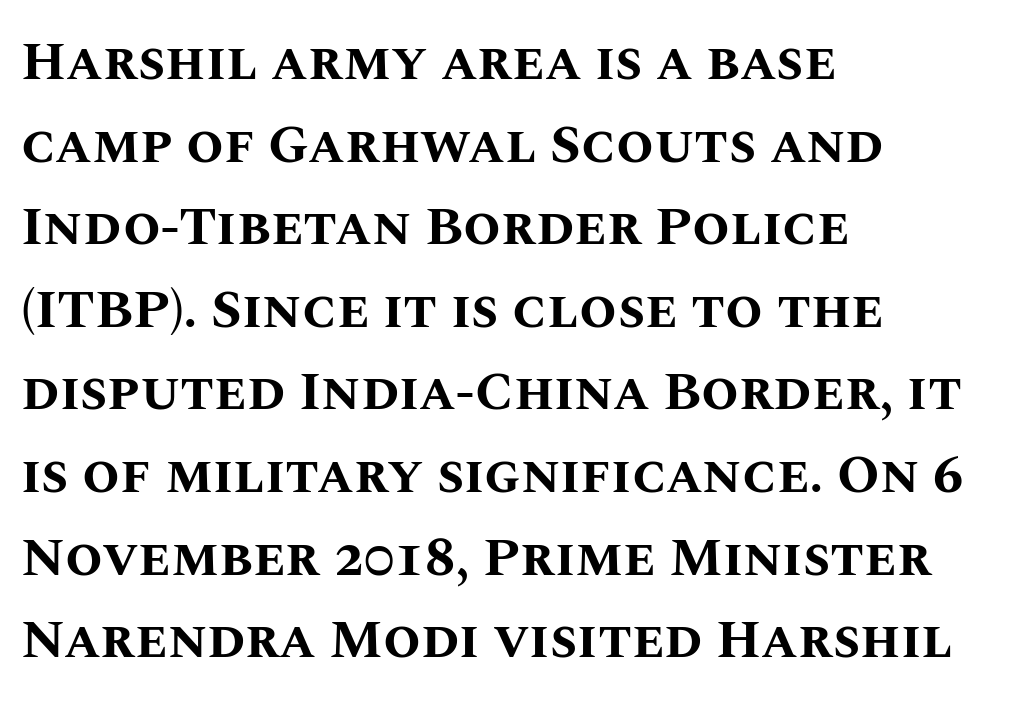
Alignment: flush left. Compared with typical paragraphs, the rows here are spaced about the same. Words appear dense and cohesive because spacing is normal. The rendering uses natural spacing where letterforms have individual widths. The area under the type is left untouched.
